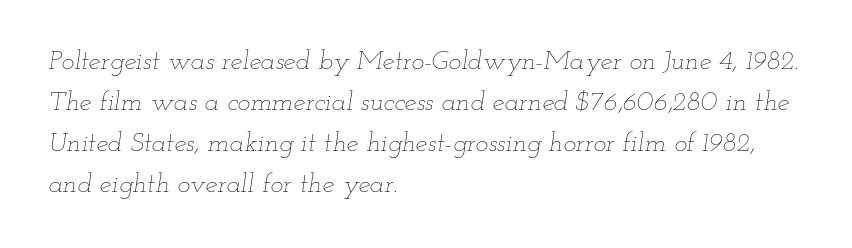
Q: Is the text bold? A: No.
Q: Is the text italic (slanted)? A: Yes, it leans right by about 12 degrees.
Q: Is the text underlined? A: No.
Q: How is the paragraph aligned? A: Left-aligned.
Q: Is the spacing between letters normal or unusually wide? A: Normal.
Q: Is the spacing between lines tight, normal or loose? A: Normal.
